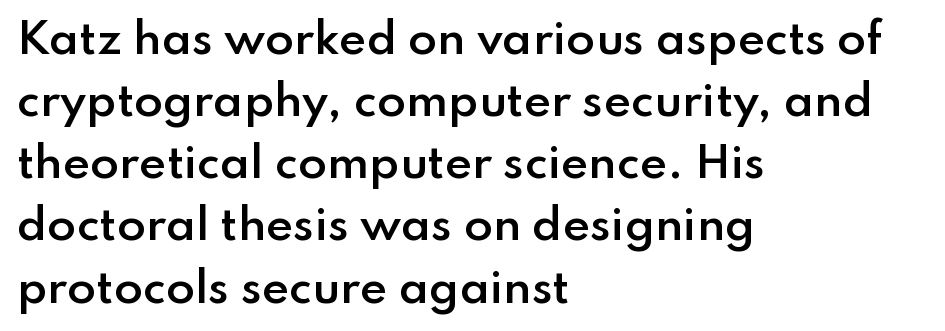
{"serif": "no", "italic": "no", "bold": "semi", "weight": "semibold", "width": "normal", "stroke_contrast": "low", "x_height": "small", "monospaced": "no", "underline": "no", "align": "left", "line_spacing": "normal", "line_spacing_ratio": 1.48, "letter_spacing": "normal", "letter_spacing_em": 0.0, "glyph_px": 42}
